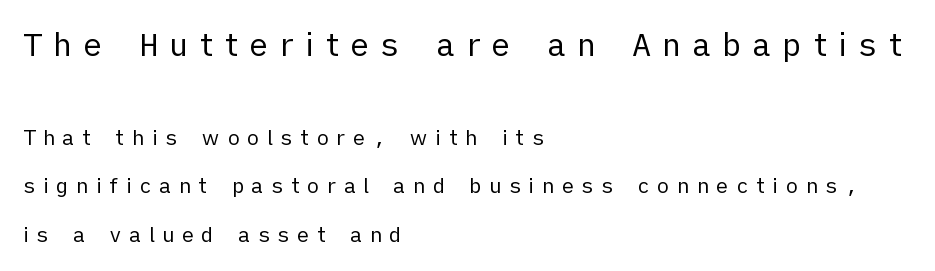
The image shows 32 px regular-weight sans-serif type, upright; set left-aligned, loose line spacing (2.31x), unusually wide letter spacing (+0.34 em), not underlined; the first (top) block is 1.52x larger; low stroke contrast and a medium x-height.
